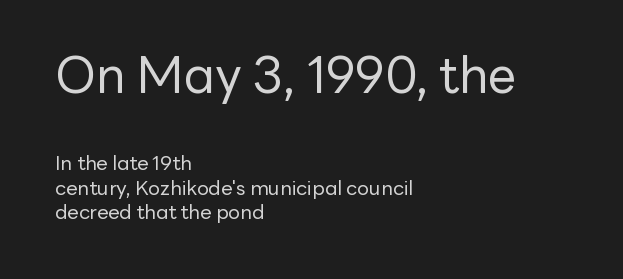
Each letter keeps its own natural width here, so spacing adapts to shape. Posture: vertical. Top chunk: large. Bottom chunk: small. The letters sit at their default tracking, neither squeezed nor spread.
